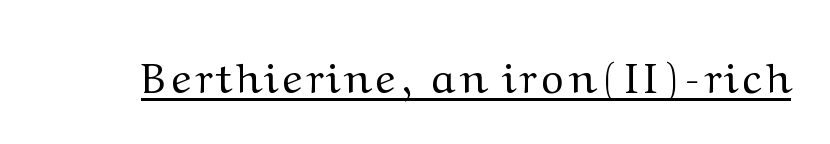
{"serif": "yes", "italic": "no", "bold": "no", "weight": "regular", "width": "normal", "stroke_contrast": "medium", "x_height": "medium", "monospaced": "no", "underline": "yes", "glyph_px": 43}
